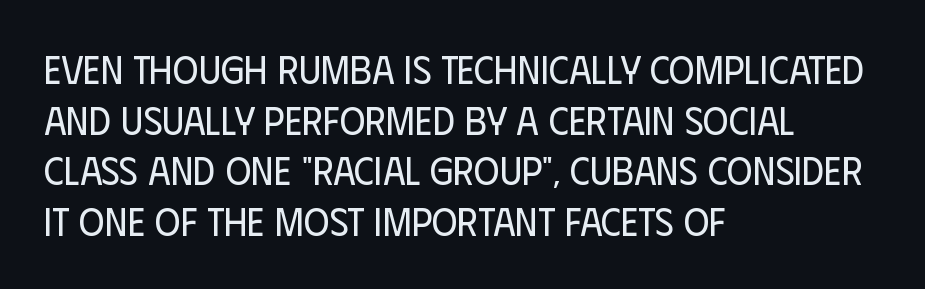
Q: Is the text bold? A: No.
Q: Is the text italic (slanted)? A: No, it is upright.
Q: Is the typeface a serif or a sans-serif typeface? A: Sans-serif.
Q: Is the text underlined? A: No.
Q: How is the paragraph aligned? A: Left-aligned.
Q: Is the spacing between letters normal or unusually wide? A: Normal.
Q: Is the spacing between lines tight, normal or loose? A: Normal.
Q: Width (condensed, normal, or wide)? A: Condensed.
Q: Stroke contrast? A: Low.
Q: x-height? A: Large.
Q: Monospaced? A: No.
